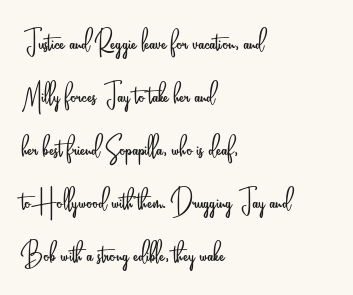
Q: Is the text bold? A: No.
Q: Is the typeface a serif or a sans-serif typeface? A: Sans-serif.
Q: Is the text underlined? A: No.
Q: How is the paragraph aligned? A: Left-aligned.
Q: Is the spacing between letters normal or unusually wide? A: Normal.
Q: Is the spacing between lines tight, normal or loose? A: Normal.
Q: Width (condensed, normal, or wide)? A: Condensed.
Q: Stroke contrast? A: Low.
Q: x-height? A: Small.
Q: Monospaced? A: No.
